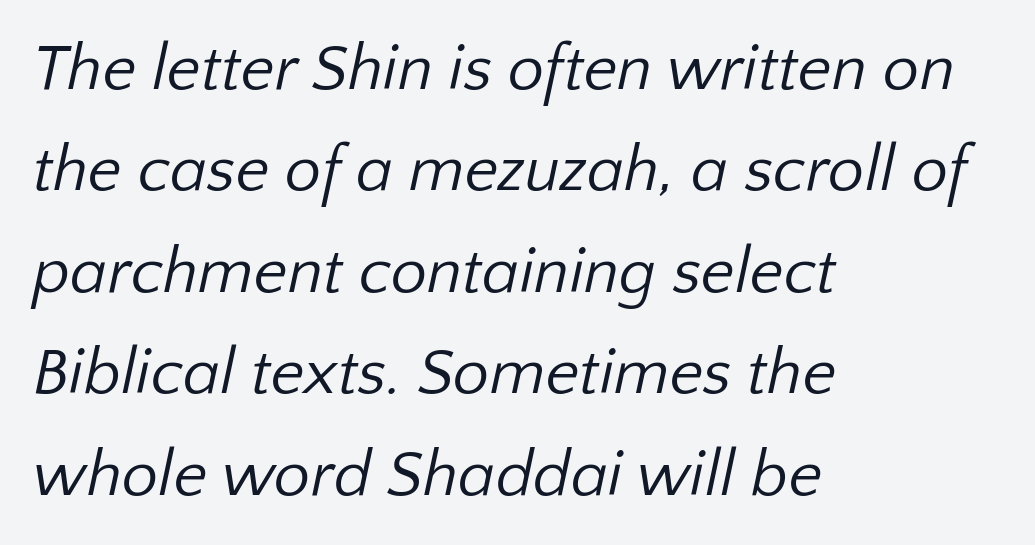
{"serif": "no", "bold": "no", "weight": "regular", "width": "normal", "stroke_contrast": "low", "x_height": "medium", "monospaced": "no", "underline": "no", "align": "left", "line_spacing": "normal", "line_spacing_ratio": 1.56, "letter_spacing": "normal", "letter_spacing_em": 0.0, "glyph_px": 65}
